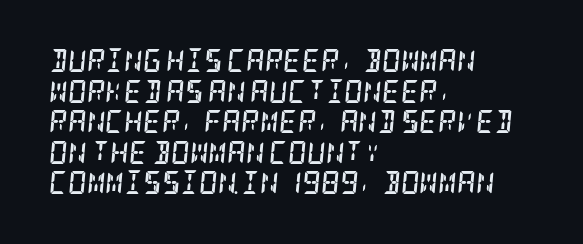
{"italic": "yes", "lean": "right", "slant_degrees": 5, "bold": "yes", "underline": "no", "align": "left", "line_spacing": "normal", "line_spacing_ratio": 1.33, "letter_spacing": "normal", "letter_spacing_em": 0.0, "glyph_px": 23}
